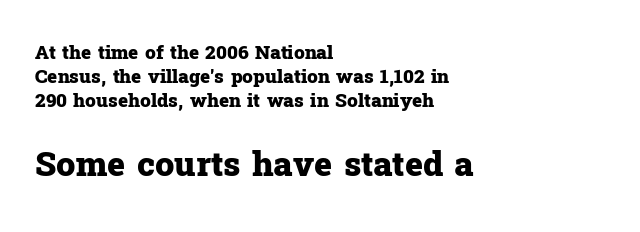
{"serif": "yes", "italic": "no", "bold": "yes", "weight": "heavy", "width": "normal", "stroke_contrast": "low", "x_height": "medium", "monospaced": "no", "underline": "no", "align": "left", "line_spacing": "normal", "line_spacing_ratio": 1.26, "letter_spacing": "normal", "letter_spacing_em": 0.0, "larger_block": "second", "size_ratio": 1.79, "glyph_px": 34}
